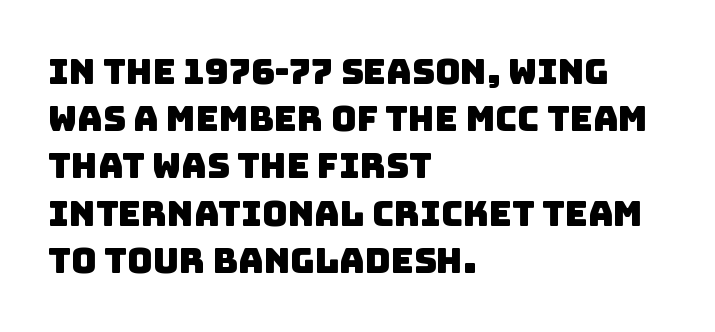
The image shows 35 px sans-serif type; set left-aligned, normal line spacing (1.35x), normal letter spacing, not underlined; low stroke contrast and a large x-height.
